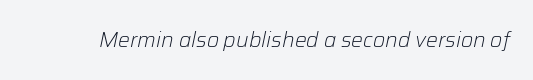
Each word holds together tightly as a unit, with standard inter-letter gaps. Style check: oblique. Lines of text with bare space underneath. Heaviness? Minimal to ordinary, like unemphasized prose.
